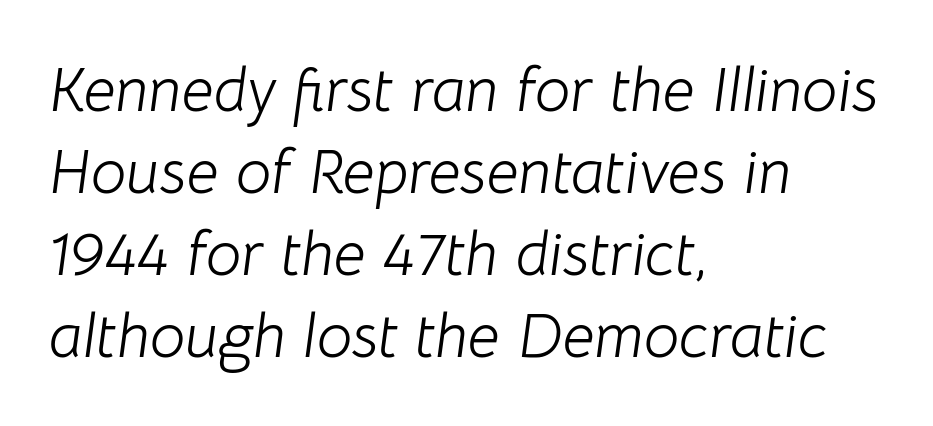
The image shows 63 px light type, italic (leaning right); set left-aligned, normal line spacing (1.3x), normal letter spacing, not underlined; low stroke contrast and a medium x-height.
